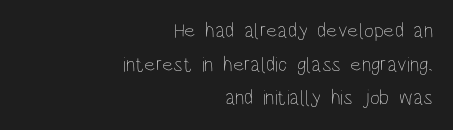
The image shows 21 px text type, upright; set right-aligned, normal line spacing (1.6x), normal letter spacing, not underlined.
